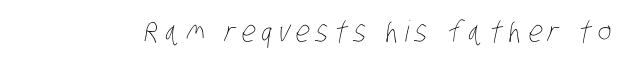
Q: Is the text bold? A: No.
Q: Is the text underlined? A: No.
Q: Is the spacing between letters normal or unusually wide? A: Unusually wide.
Q: Width (condensed, normal, or wide)? A: Condensed.
Q: Stroke contrast? A: Low.
Q: x-height? A: Large.
Q: Monospaced? A: No.
